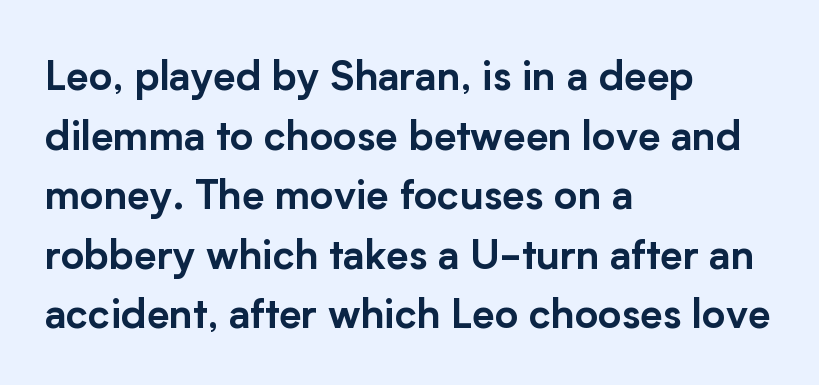
{"serif": "no", "italic": "no", "width": "normal", "stroke_contrast": "low", "x_height": "medium", "monospaced": "no", "underline": "no", "align": "left", "line_spacing": "normal", "line_spacing_ratio": 1.49, "letter_spacing": "normal", "letter_spacing_em": 0.0, "glyph_px": 40}
